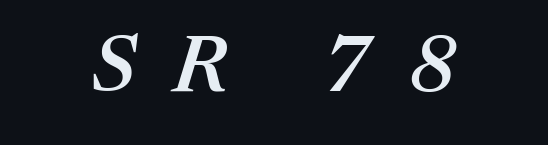
These lines were composed using italics. Looks like regular typesetting: each glyph gets only the width it needs. Set as a demibold, roughly 600 on the weight scale. The passage shown is not underscored anywhere. Display-style spreading of the glyphs; the letterfit is very open.
